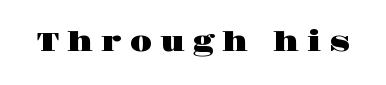
Q: Is the text italic (slanted)? A: No, it is upright.
Q: Is the text underlined? A: No.
Q: Is the spacing between letters normal or unusually wide? A: Unusually wide.
